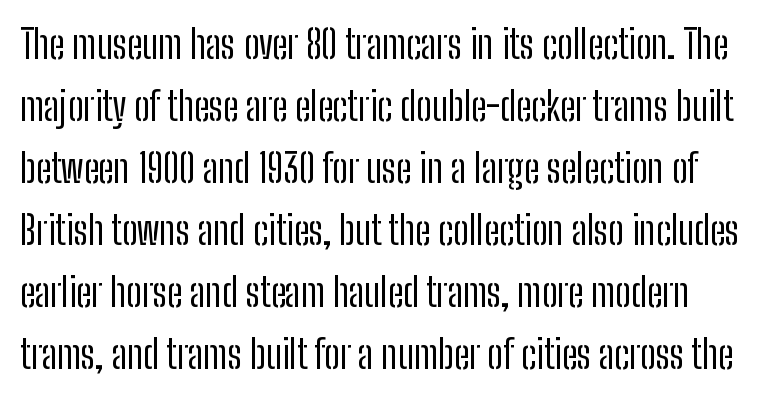
The image shows 39 px regular-weight, condensed sans-serif type, upright; set normal line spacing (1.59x), normal letter spacing, not underlined; low stroke contrast and a medium x-height.
